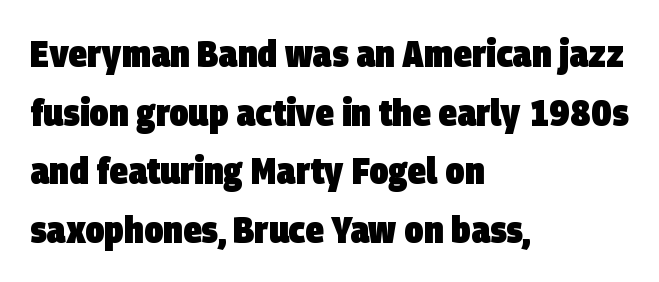
The image shows 38 px heavy, condensed sans-serif type; set left-aligned, normal line spacing (1.54x), normal letter spacing, not underlined; low stroke contrast and a large x-height.
